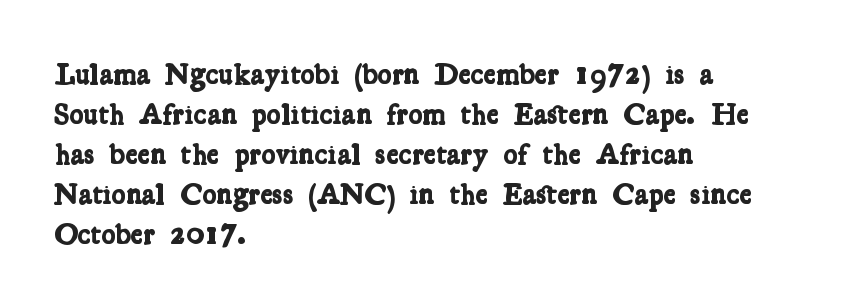
The typesetting leans heavy: a genuine bold. You could not count columns in this text — the font is proportionally spaced. Does the leading feel generous? No, just average. Horizontally, the lines are justified to the leading edge only.
